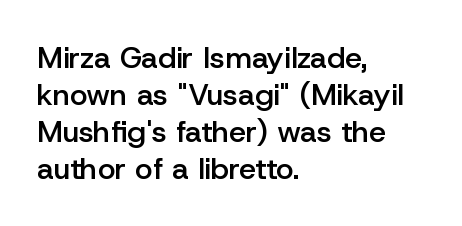
{"serif": "no", "italic": "no", "bold": "semi", "weight": "semibold", "width": "normal", "stroke_contrast": "low", "x_height": "medium", "monospaced": "no", "underline": "no", "align": "left", "line_spacing_ratio": 1.23, "letter_spacing": "normal", "letter_spacing_em": 0.0, "glyph_px": 30}
